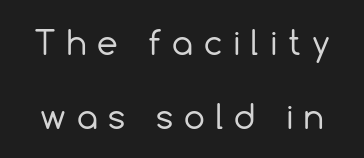
{"serif": "no", "italic": "no", "bold": "no", "weight": "regular", "width": "normal", "x_height": "medium", "monospaced": "no", "underline": "no", "line_spacing": "loose", "line_spacing_ratio": 2.23, "letter_spacing": "wide", "letter_spacing_em": 0.33, "glyph_px": 33}
